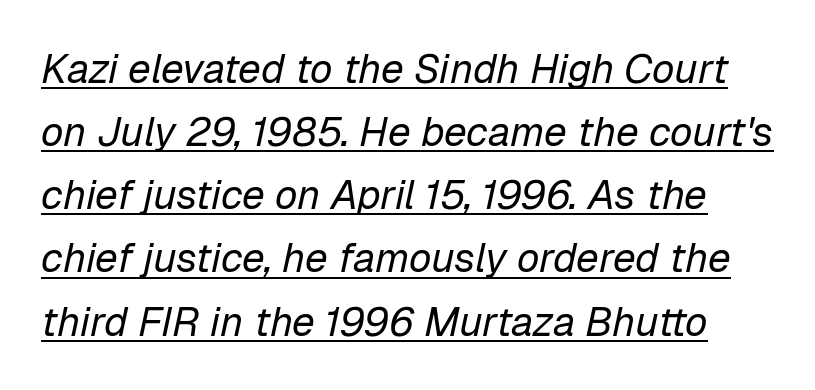
The image shows 41 px regular-weight type, italic (leaning right); set normal line spacing (1.54x), normal letter spacing, underlined; low stroke contrast and a medium x-height.
